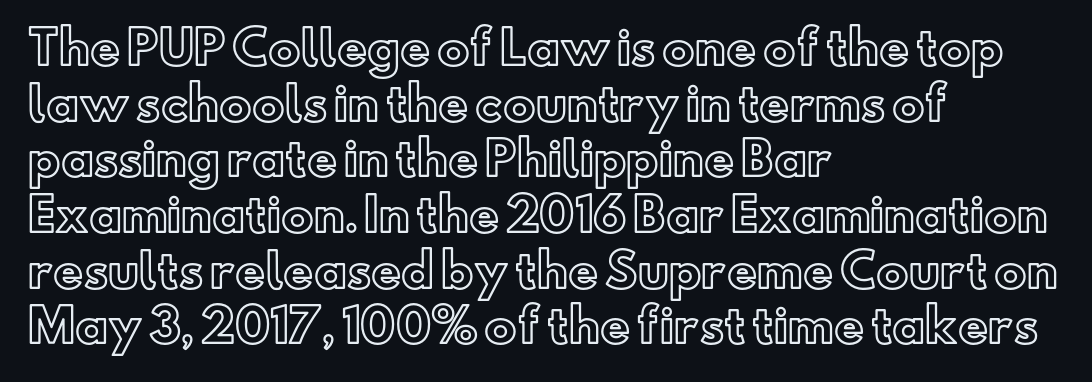
{"italic": "no", "width": "normal", "x_height": "small", "monospaced": "no", "underline": "no", "align": "left", "line_spacing_ratio": 1.21, "letter_spacing": "normal", "letter_spacing_em": 0.0, "glyph_px": 46}
